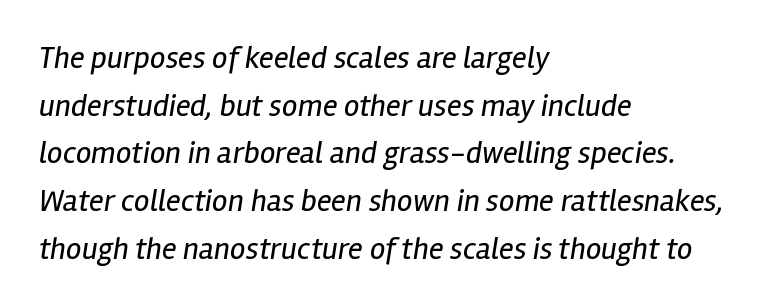
Q: Is the text bold? A: No.
Q: Is the text italic (slanted)? A: Yes, it leans right by about 12 degrees.
Q: Is the text underlined? A: No.
Q: How is the paragraph aligned? A: Left-aligned.
Q: Is the spacing between letters normal or unusually wide? A: Normal.
Q: Is the spacing between lines tight, normal or loose? A: Normal.
Q: Width (condensed, normal, or wide)? A: Condensed.
Q: Stroke contrast? A: Low.
Q: x-height? A: Medium.
Q: Monospaced? A: No.
